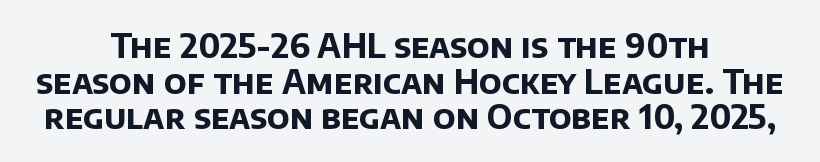
Underline: absent. Alignment: centered. The line texture is even and compact thanks to regular tracking. Is the type bold? Yes — the strokes are clearly thick and heavy. Typographically, this falls in the sans-serif category. These lines huddle together more closely than default settings would place them.
